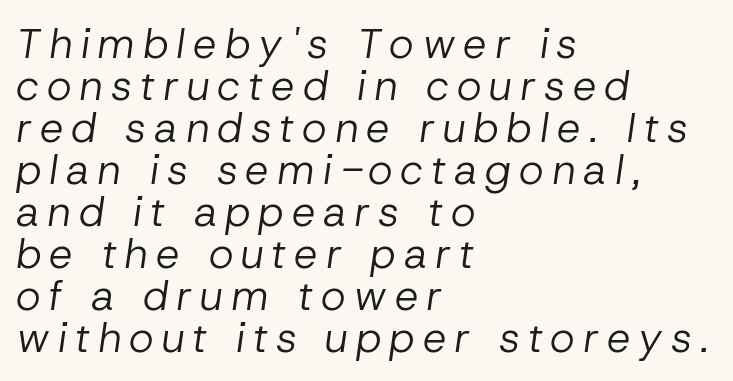
{"italic": "yes", "lean": "right", "slant_degrees": 8, "bold": "no", "weight": "regular", "width": "normal", "stroke_contrast": "low", "x_height": "medium", "monospaced": "no", "underline": "no", "align": "left", "line_spacing": "tight", "line_spacing_ratio": 1.0, "glyph_px": 42}
